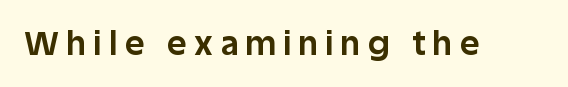
Italic? Not at all — the glyphs are vertical. Check the space under the baseline: it is left empty. Note the varied advance widths — an 'i' is clearly narrower than an 'm'. In terms of letterform style, serifs are entirely absent. The sample has been set heavy, in full bold.
